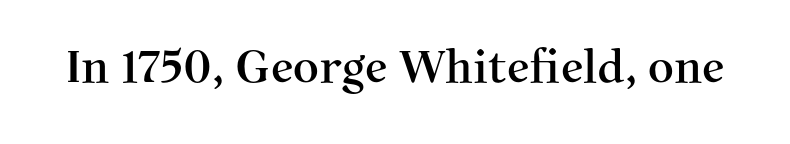
Anything drawn beneath the words? Only blank space. The face used here is proportionally spaced, like ordinary book or web type. Serif or sans? Serif — the stroke terminals have little feet. The axis of the letterforms is exactly vertical.
